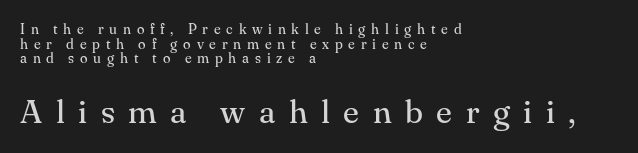
Q: Is the text bold? A: No.
Q: Is the text italic (slanted)? A: No, it is upright.
Q: Is the typeface a serif or a sans-serif typeface? A: Serif.
Q: Is the text underlined? A: No.
Q: How is the paragraph aligned? A: Left-aligned.
Q: Is the spacing between letters normal or unusually wide? A: Unusually wide.
Q: Is the spacing between lines tight, normal or loose? A: Tight.
Q: Which block of text is set in a larger size, the first (top) or the second (bottom)? A: The second (bottom) one.
Q: Width (condensed, normal, or wide)? A: Normal.
Q: Stroke contrast? A: Medium.
Q: x-height? A: Small.
Q: Monospaced? A: No.
